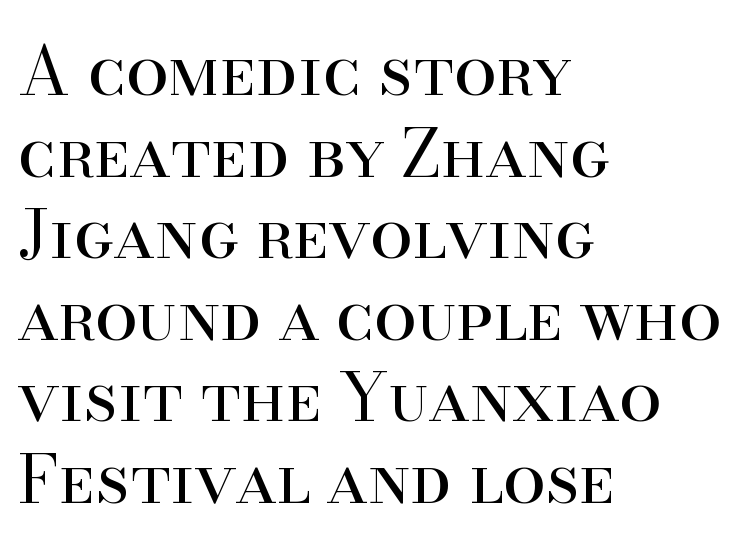
Q: Is the text bold? A: No.
Q: Is the text italic (slanted)? A: No, it is upright.
Q: Is the typeface a serif or a sans-serif typeface? A: Serif.
Q: Is the text underlined? A: No.
Q: How is the paragraph aligned? A: Left-aligned.
Q: Is the spacing between letters normal or unusually wide? A: Normal.
Q: Width (condensed, normal, or wide)? A: Normal.
Q: Stroke contrast? A: High.
Q: x-height? A: Small.
Q: Monospaced? A: No.
